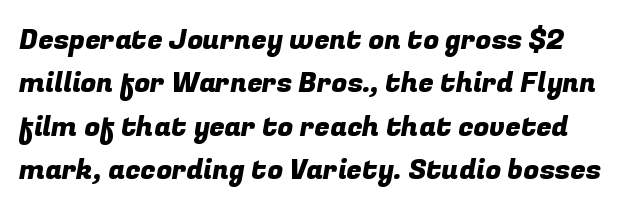
{"serif": "no", "width": "normal", "stroke_contrast": "low", "x_height": "medium", "monospaced": "no", "underline": "no", "line_spacing": "normal", "line_spacing_ratio": 1.55, "letter_spacing": "normal", "letter_spacing_em": 0.0, "glyph_px": 28}
